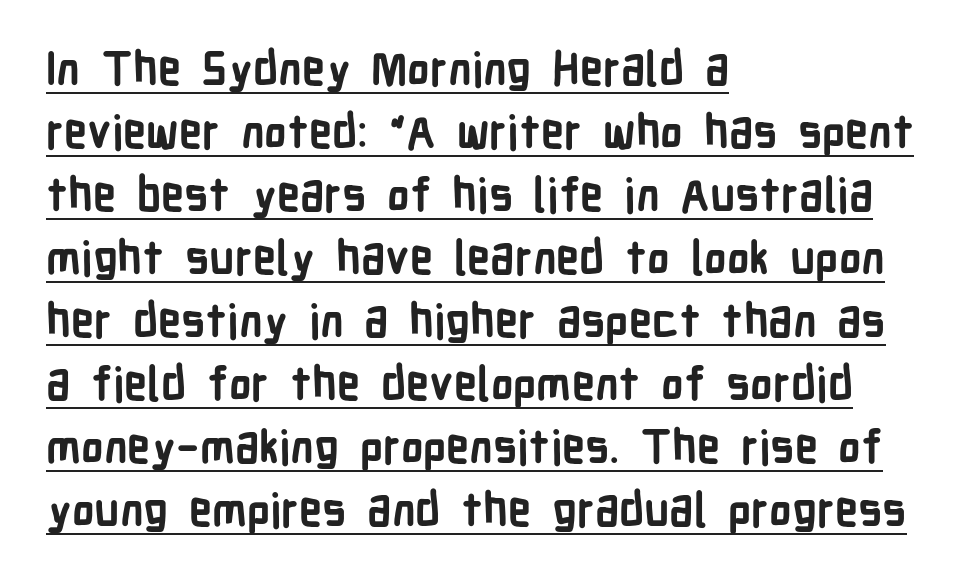
Each new line begins a customary step beneath the previous one. Nothing sits at the stroke ends, so this counts as sans-serif. The typesetter chose a ragged-right arrangement here. Heft: maximum for text — a bold.
